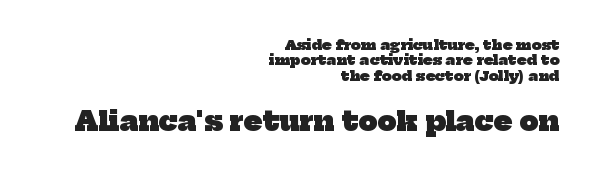
The image shows 27 px bold type; set right-aligned, tight line spacing (1.1x), normal letter spacing, not underlined; the second (bottom) block is 1.93x larger.
